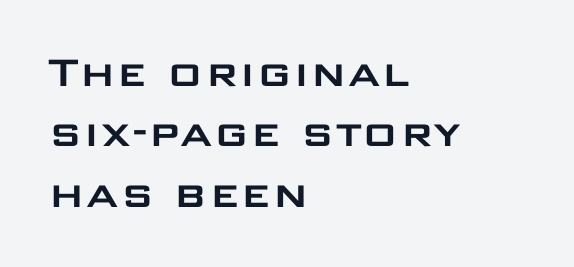
{"serif": "no", "italic": "no", "width": "wide", "stroke_contrast": "low", "x_height": "large", "monospaced": "no", "underline": "no", "align": "left", "line_spacing_ratio": 1.23, "letter_spacing": "normal", "letter_spacing_em": 0.0, "glyph_px": 49}
